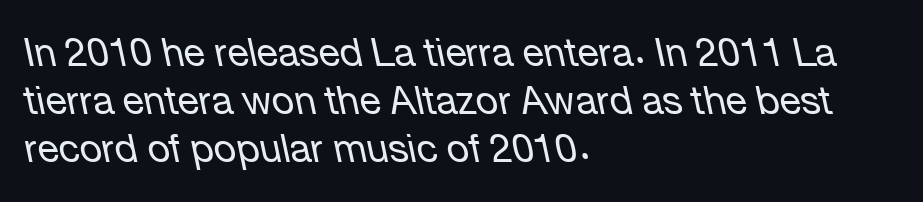
Q: Is the text bold? A: No.
Q: Is the text italic (slanted)? A: Yes, it leans left by about 12 degrees.
Q: Is the text underlined? A: No.
Q: How is the paragraph aligned? A: Left-aligned.
Q: Is the spacing between letters normal or unusually wide? A: Normal.
Q: Width (condensed, normal, or wide)? A: Normal.
Q: Stroke contrast? A: Low.
Q: x-height? A: Medium.
Q: Monospaced? A: No.
